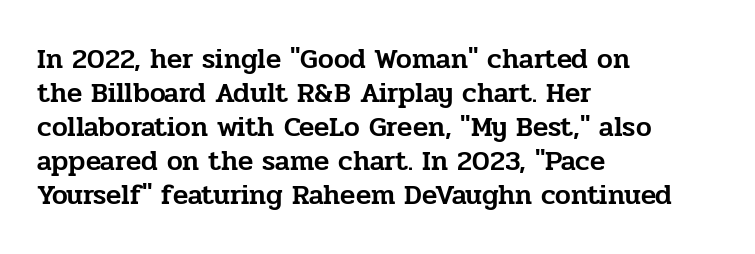
{"serif": "yes", "italic": "no", "width": "normal", "stroke_contrast": "low", "x_height": "medium", "monospaced": "no", "underline": "no", "align": "left", "line_spacing_ratio": 1.21, "letter_spacing": "normal", "letter_spacing_em": 0.0, "glyph_px": 28}
